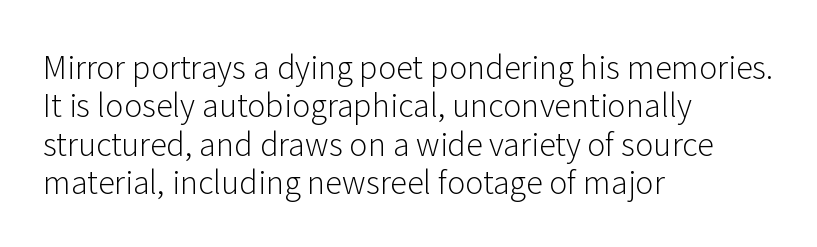
{"serif": "no", "italic": "no", "bold": "no", "weight": "light", "width": "normal", "stroke_contrast": "low", "x_height": "medium", "monospaced": "no", "underline": "no", "align": "left", "line_spacing_ratio": 1.24, "letter_spacing": "normal", "letter_spacing_em": 0.0, "glyph_px": 31}
